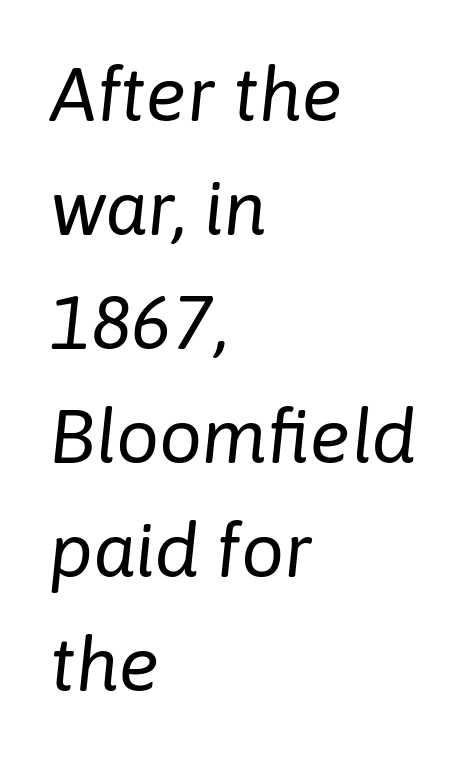
Does the lettering tilt? It does — this is italic. If you measured baseline to baseline, you'd find a middling distance. These lines are rendered in a variable-pitch font. Layout note: lines flush left. Each row of text sits above clean, open space. Each stroke keeps to a modest, everyday thickness or less.
